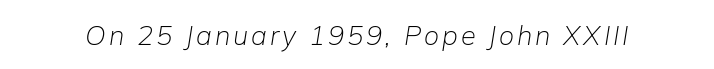
The passage shown is not bold in any degree. Italic? Definitely — the glyphs are oblique. Underline: absent.
